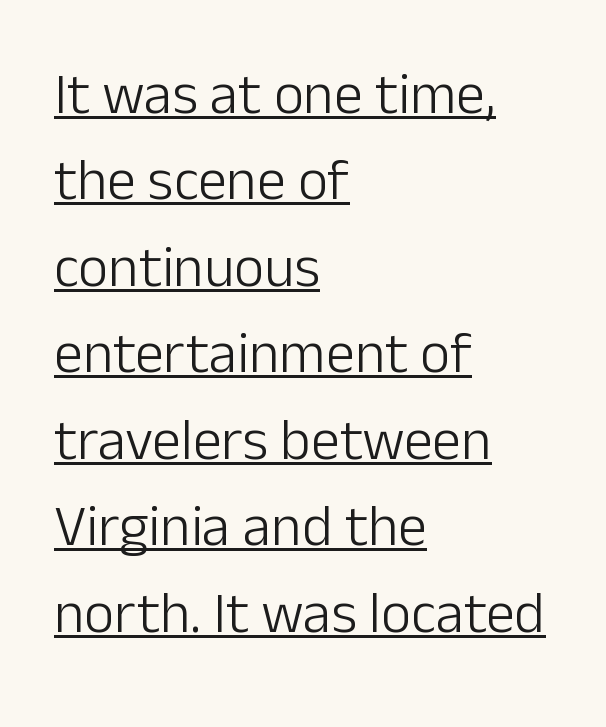
Q: Is the text bold? A: No.
Q: Is the text italic (slanted)? A: No, it is upright.
Q: Is the typeface a serif or a sans-serif typeface? A: Sans-serif.
Q: Is the text underlined? A: Yes.
Q: How is the paragraph aligned? A: Left-aligned.
Q: Is the spacing between letters normal or unusually wide? A: Normal.
Q: Is the spacing between lines tight, normal or loose? A: Normal.
Q: Width (condensed, normal, or wide)? A: Normal.
Q: Stroke contrast? A: Low.
Q: x-height? A: Medium.
Q: Monospaced? A: No.
